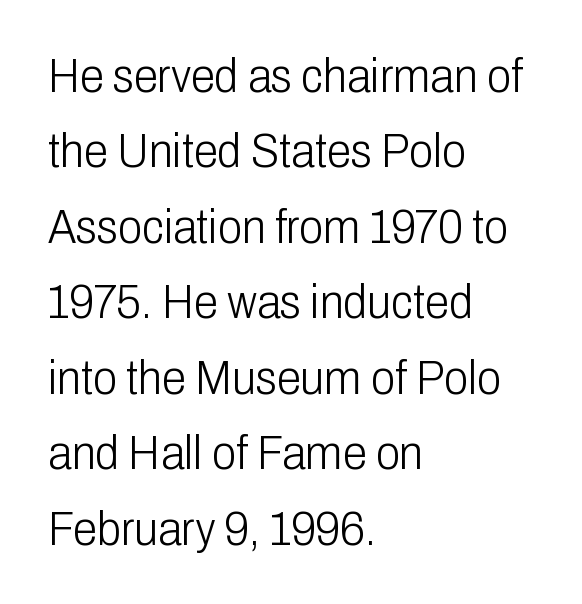
{"serif": "no", "italic": "no", "bold": "no", "weight": "light", "width": "condensed", "stroke_contrast": "low", "x_height": "medium", "monospaced": "no", "underline": "no", "align": "left", "line_spacing": "normal", "line_spacing_ratio": 1.54, "letter_spacing": "normal", "letter_spacing_em": 0.0, "glyph_px": 49}
